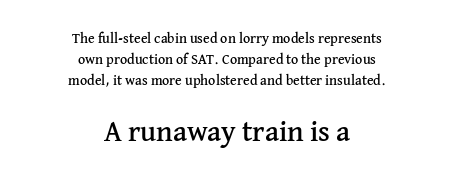
Descenders hang freely into open space. Here the glyphs are tracked normally, forming tight word shapes. The lines in this sample share a center point and differ in where they start and stop. The rendering enlarges the type as you move from the upper chunk to the lower.
